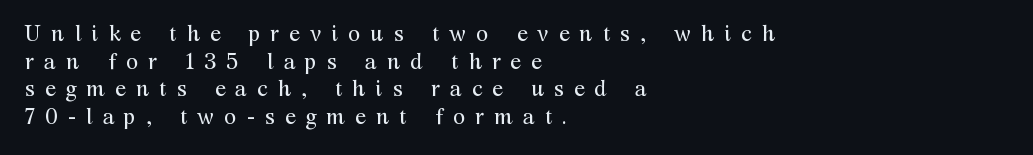
{"italic": "no", "bold": "no", "underline": "no", "align": "left", "line_spacing": "normal", "line_spacing_ratio": 1.26, "letter_spacing": "wide", "letter_spacing_em": 0.46, "glyph_px": 22}
